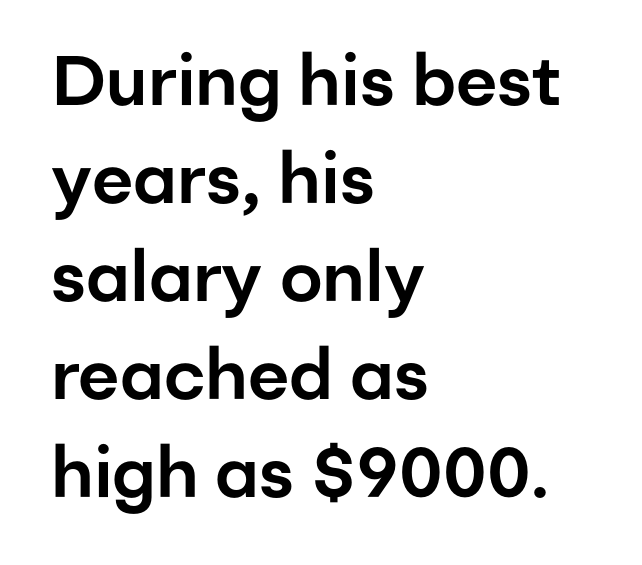
Q: Is the text italic (slanted)? A: No, it is upright.
Q: Is the typeface a serif or a sans-serif typeface? A: Sans-serif.
Q: Is the text underlined? A: No.
Q: How is the paragraph aligned? A: Left-aligned.
Q: Is the spacing between letters normal or unusually wide? A: Normal.
Q: Is the spacing between lines tight, normal or loose? A: Normal.
Q: Width (condensed, normal, or wide)? A: Normal.
Q: Stroke contrast? A: Low.
Q: x-height? A: Medium.
Q: Monospaced? A: No.
